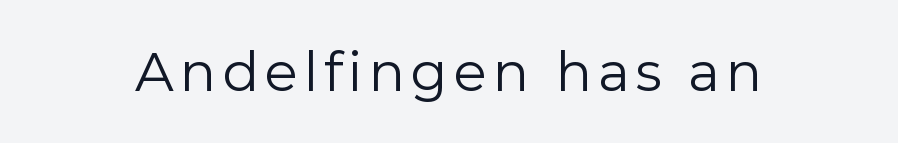
You can tell it's not italic because the verticals are truly vertical. Do the characters align in a grid? No, the font is proportional. Plain, unruled lines of type. The typeface has the unassuming heft of standard copy or less.
